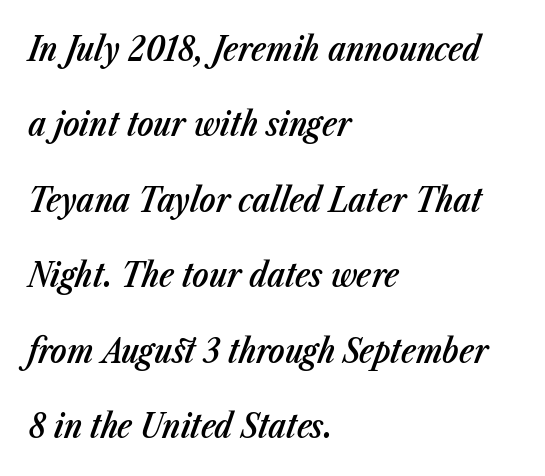
Q: Is the text bold? A: Semi-bold.
Q: Is the text italic (slanted)? A: Yes, it leans right by about 23 degrees.
Q: Is the text underlined? A: No.
Q: How is the paragraph aligned? A: Left-aligned.
Q: Is the spacing between letters normal or unusually wide? A: Normal.
Q: Is the spacing between lines tight, normal or loose? A: Loose.
Q: Width (condensed, normal, or wide)? A: Condensed.
Q: Stroke contrast? A: Low.
Q: x-height? A: Medium.
Q: Monospaced? A: No.
